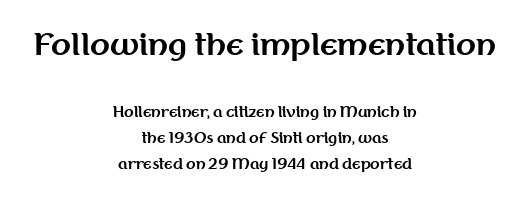
{"serif": "no", "italic": "no", "bold": "yes", "weight": "bold", "width": "normal", "stroke_contrast": "medium", "x_height": "medium", "monospaced": "no", "underline": "no", "align": "center", "line_spacing_ratio": 1.86, "letter_spacing": "normal", "letter_spacing_em": 0.0, "larger_block": "first", "size_ratio": 2.07, "glyph_px": 29}
